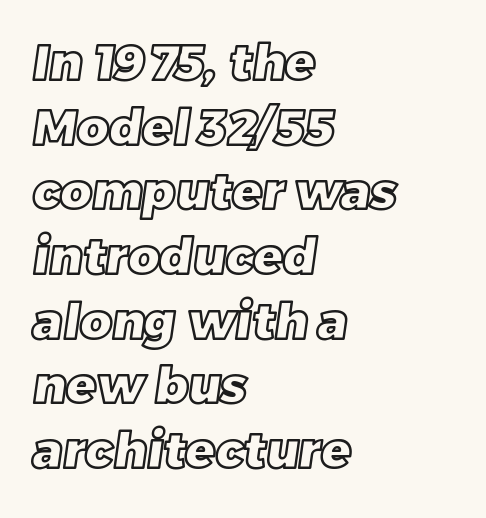
Q: Is the text underlined? A: No.
Q: How is the paragraph aligned? A: Left-aligned.
Q: Is the spacing between letters normal or unusually wide? A: Normal.
Q: Is the spacing between lines tight, normal or loose? A: Normal.
Q: Width (condensed, normal, or wide)? A: Normal.
Q: x-height? A: Large.
Q: Monospaced? A: No.
